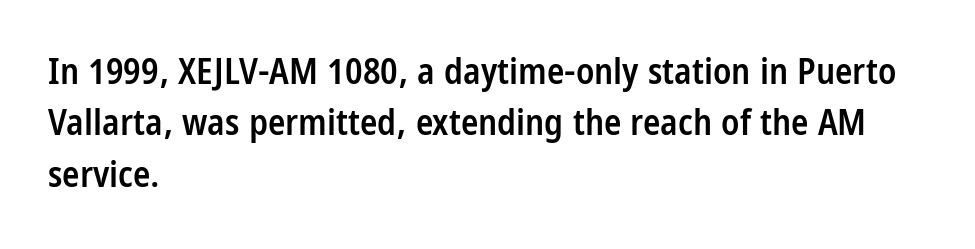
{"serif": "no", "italic": "no", "bold": "semi", "weight": "semibold", "width": "condensed", "stroke_contrast": "low", "x_height": "large", "monospaced": "no", "underline": "no", "align": "left", "line_spacing": "normal", "line_spacing_ratio": 1.43, "letter_spacing": "normal", "letter_spacing_em": 0.0, "glyph_px": 36}
